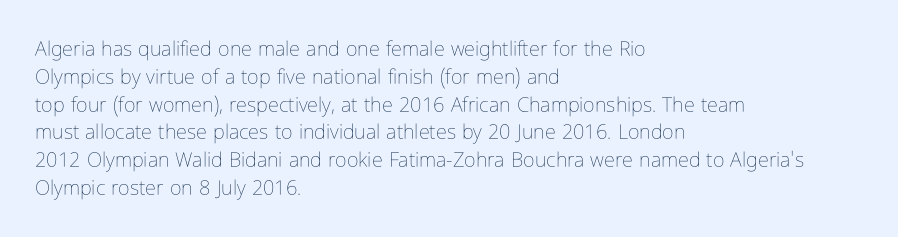
Q: Is the text bold? A: No.
Q: Is the text italic (slanted)? A: No, it is upright.
Q: Is the text underlined? A: No.
Q: How is the paragraph aligned? A: Left-aligned.
Q: Is the spacing between letters normal or unusually wide? A: Normal.
Q: Is the spacing between lines tight, normal or loose? A: Normal.
